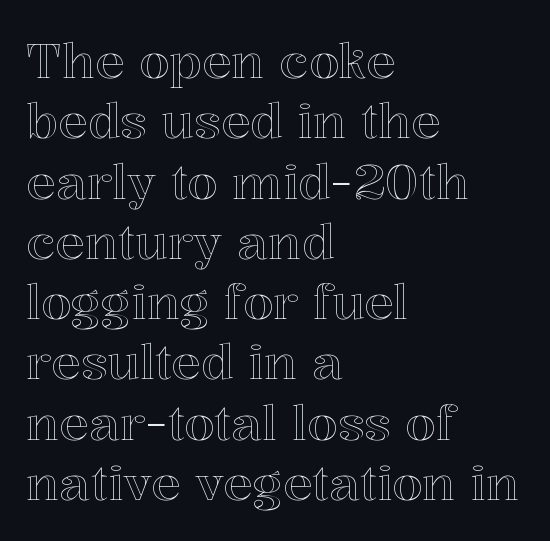
The image shows 49 px text type, upright; set left-aligned, line spacing 1.23x, normal letter spacing, not underlined; a medium x-height.
